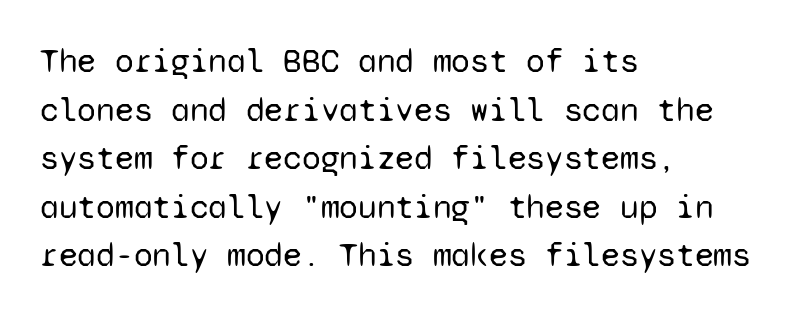
The compositor pushed each line to the left boundary. Decoration check: the copy has no underline. The text was rendered using a sans face with plain stroke endings. A normal amount of white space separates one row of letters from the next. The typography opts for an upright posture over an oblique one.
